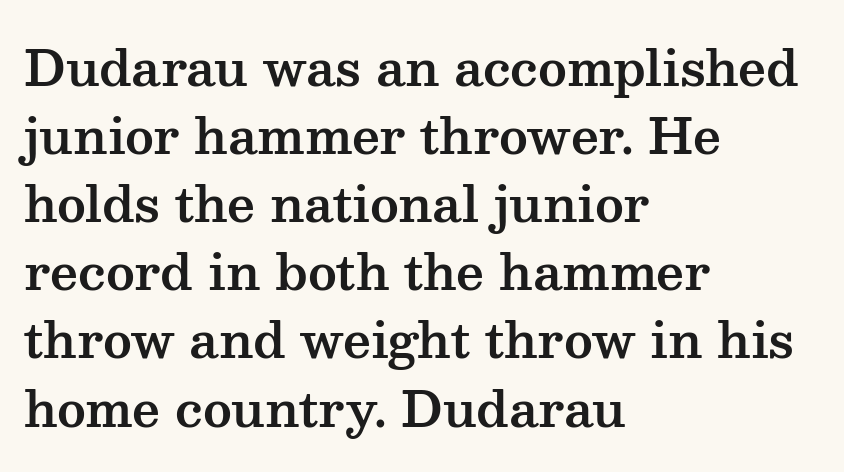
{"serif": "yes", "italic": "no", "width": "wide", "stroke_contrast": "medium", "x_height": "medium", "monospaced": "no", "underline": "no", "align": "left", "line_spacing": "normal", "line_spacing_ratio": 1.39, "letter_spacing": "normal", "letter_spacing_em": 0.0, "glyph_px": 49}
